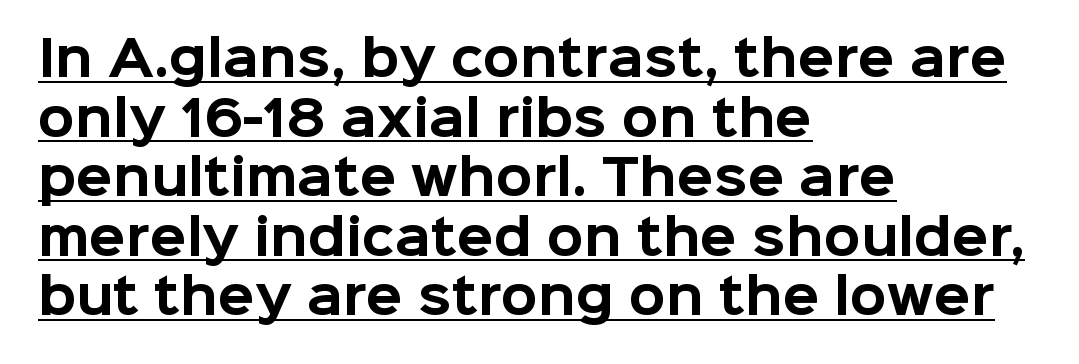
Is there an underline? Yes — a line sits under the letters. Posture: upright roman. The letters advance in unequal steps, a hallmark of proportional type. Compared with typical body copy, the letter spacing here is the same.
